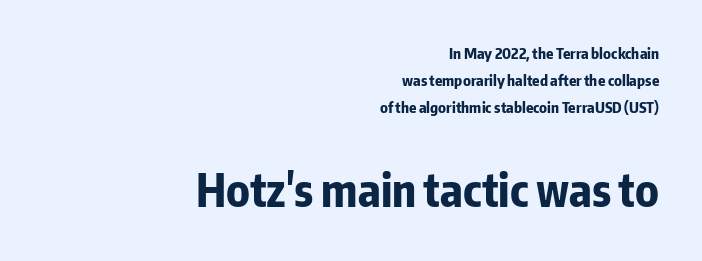
Layout note: lines flush right. Beneath every word, the page is bare. Bold? Absolutely — the strokes are thick and heavy. Caption: standard tracking, unaltered. The letters advance in unequal steps, a hallmark of proportional type.
